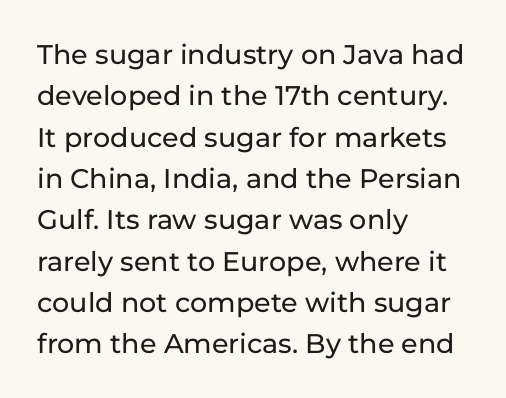
The image shows 27 px text type, upright; set left-aligned, normal line spacing (1.53x), normal letter spacing, not underlined.
